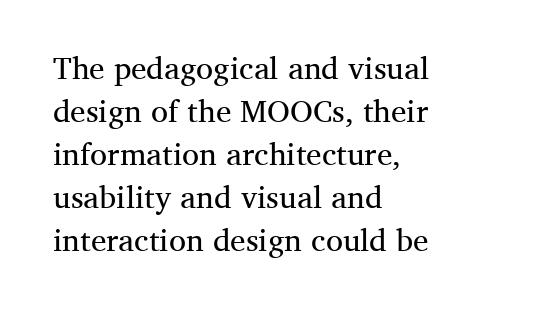
On a weight scale, this lands at 450 or below. The passage shown is not underscored anywhere. This sample uses a serif face. The face used here is proportionally spaced, like ordinary book or web type.
